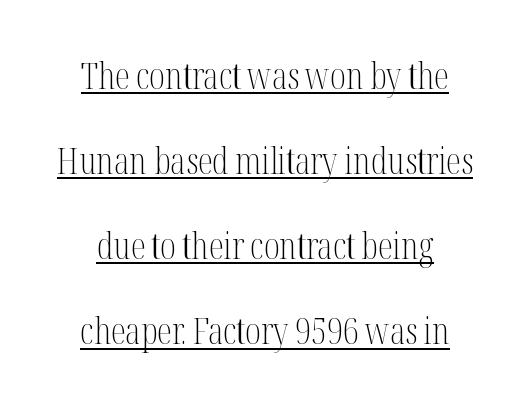
The image shows 37 px light, condensed serif type, upright; set loose line spacing (2.3x), normal letter spacing, underlined; medium stroke contrast and a medium x-height.
